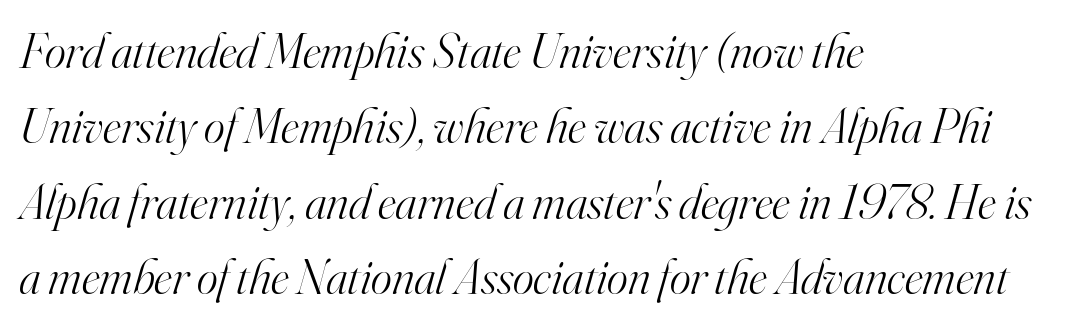
The image shows 50 px light serif type, italic (leaning right); set left-aligned, normal line spacing (1.51x), normal letter spacing, not underlined; high stroke contrast and a small x-height.
